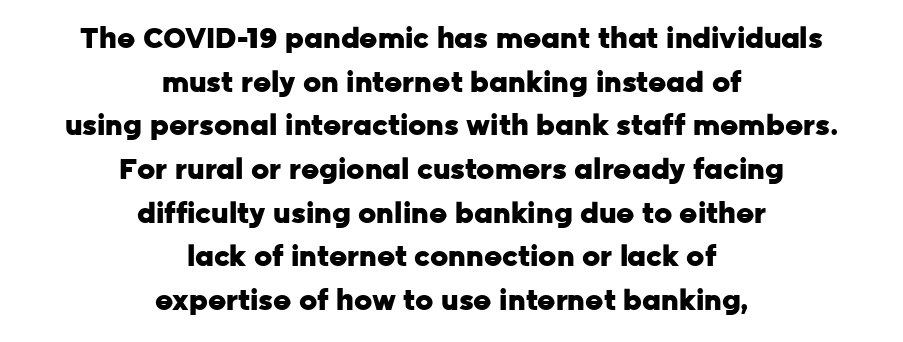
Rendered with straight, roman letterforms. The line texture is even and compact thanks to regular tracking. What's the leading like? Ordinary, nothing unusual. Quick note: underline off. The face used here is proportionally spaced, like ordinary book or web type. Students, this is bold: see how much ink each stroke carries.
